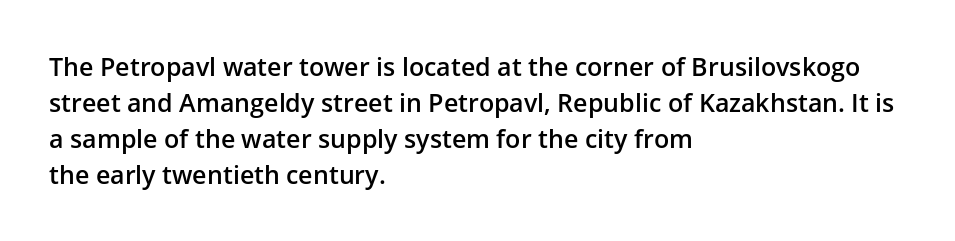
{"italic": "no", "bold": "semi", "underline": "no", "align": "left", "line_spacing": "normal", "line_spacing_ratio": 1.44, "letter_spacing": "normal", "letter_spacing_em": 0.0, "glyph_px": 25}
